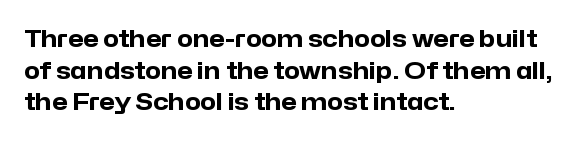
{"italic": "no", "bold": "yes", "underline": "no", "align": "left", "line_spacing": "normal", "line_spacing_ratio": 1.38, "letter_spacing": "normal", "letter_spacing_em": 0.0, "glyph_px": 23}
